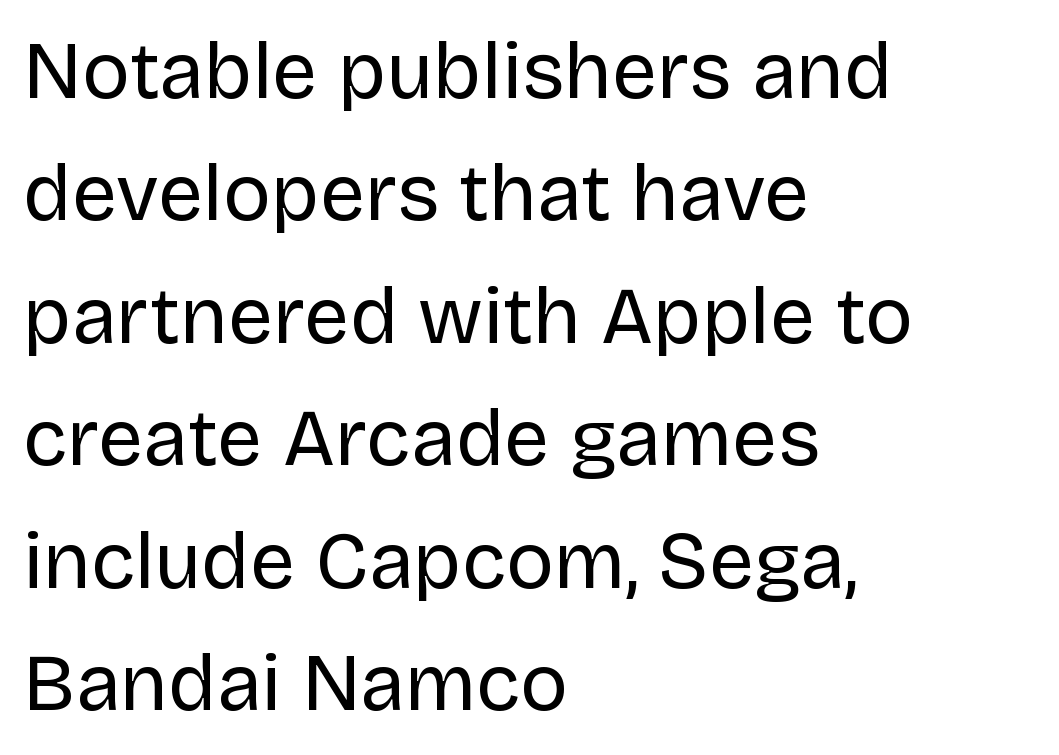
The image shows 80 px regular-weight sans-serif type, upright; set left-aligned, normal line spacing (1.53x), normal letter spacing, not underlined; low stroke contrast and a large x-height.
